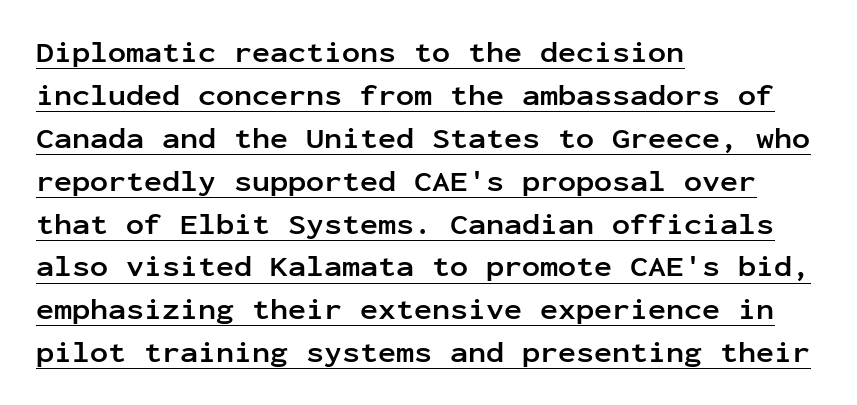
Q: Is the text bold? A: Yes.
Q: Is the text italic (slanted)? A: No, it is upright.
Q: Is the typeface a serif or a sans-serif typeface? A: Sans-serif.
Q: Is the text underlined? A: Yes.
Q: How is the paragraph aligned? A: Left-aligned.
Q: Is the spacing between letters normal or unusually wide? A: Normal.
Q: Is the spacing between lines tight, normal or loose? A: Normal.
Q: Width (condensed, normal, or wide)? A: Normal.
Q: Stroke contrast? A: Low.
Q: x-height? A: Medium.
Q: Monospaced? A: Yes.
